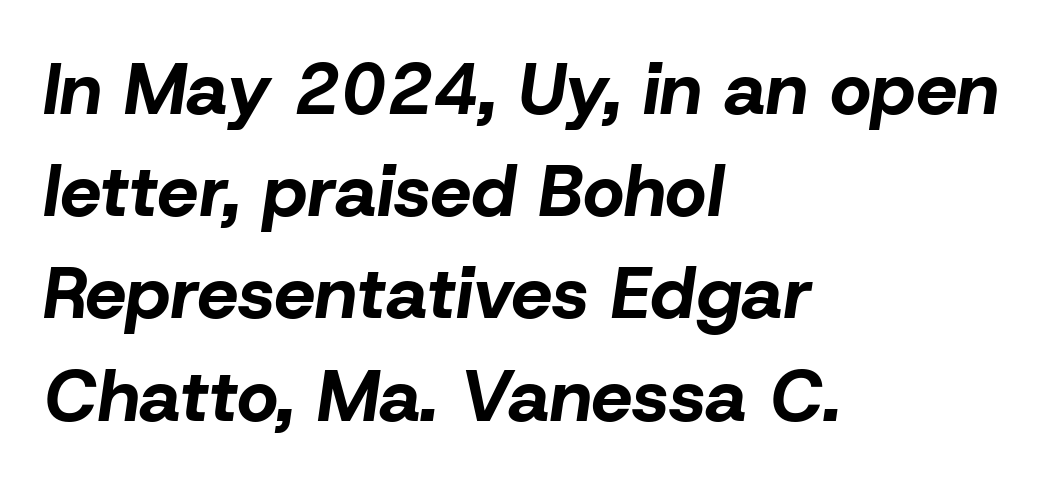
Q: Is the text bold? A: Yes.
Q: Is the text italic (slanted)? A: Yes, it leans right by about 8 degrees.
Q: Is the text underlined? A: No.
Q: How is the paragraph aligned? A: Left-aligned.
Q: Is the spacing between letters normal or unusually wide? A: Normal.
Q: Is the spacing between lines tight, normal or loose? A: Normal.
Q: Width (condensed, normal, or wide)? A: Normal.
Q: Stroke contrast? A: Low.
Q: x-height? A: Medium.
Q: Monospaced? A: No.
